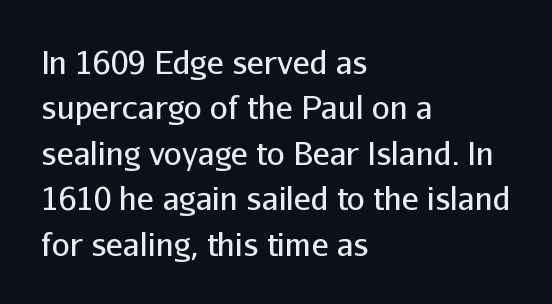
Spacing verdict: proportional, widths tailored to each character. I'd call this a sans setting — the letters go barefoot. No extra ink here — the face is not bold. This rendering uses left alignment, leaving the right contour irregular.
